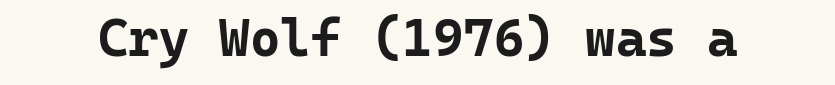
The image shows 52 px bold sans-serif type, upright, monospaced; set normal letter spacing, not underlined; low stroke contrast and a medium x-height.
